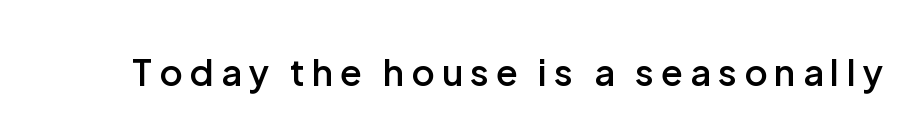
Q: Is the text bold? A: Semi-bold.
Q: Is the text italic (slanted)? A: No, it is upright.
Q: Is the typeface a serif or a sans-serif typeface? A: Sans-serif.
Q: Is the text underlined? A: No.
Q: Is the spacing between letters normal or unusually wide? A: Unusually wide.
Q: Width (condensed, normal, or wide)? A: Normal.
Q: Stroke contrast? A: Low.
Q: x-height? A: Medium.
Q: Monospaced? A: No.
